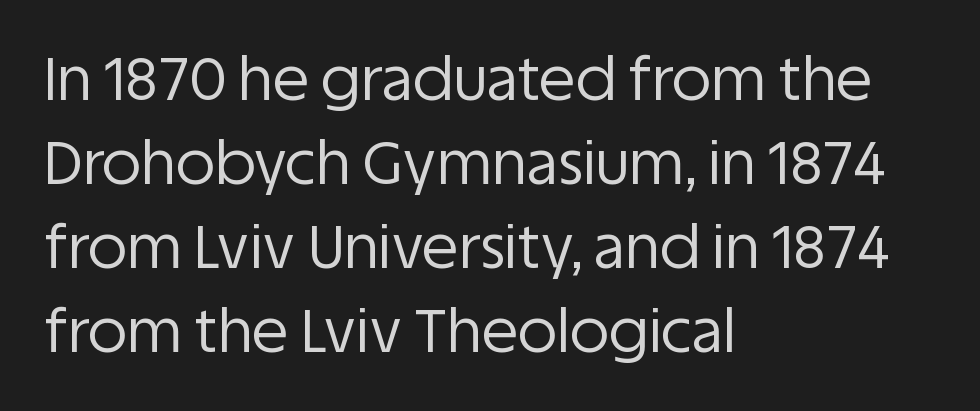
Stems and bowls with no extra thickness — not bold. The letterforms sit shoulder to shoulder at normal distance. How would I describe the line gaps? Plain and ordinary. Examine the stroke ends and you'll find no serifs.
